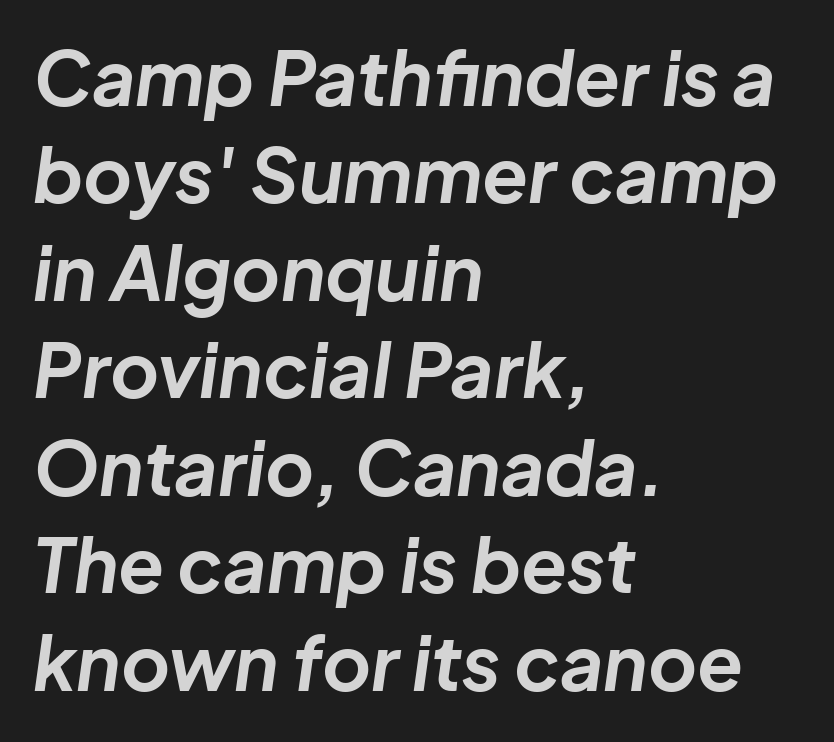
The image shows 75 px bold type, italic (leaning right); set left-aligned, normal line spacing (1.3x), normal letter spacing, not underlined; low stroke contrast and a medium x-height.
